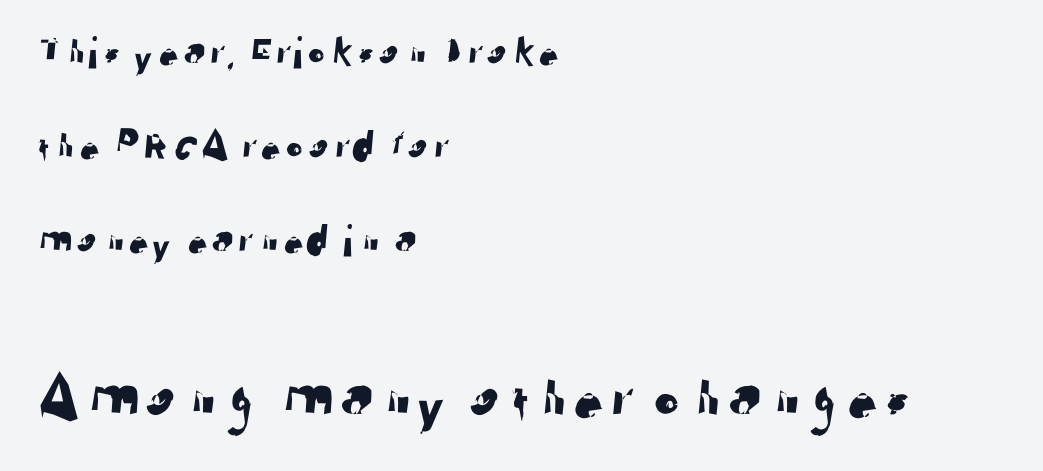
Q: Is the typeface a serif or a sans-serif typeface? A: Sans-serif.
Q: Is the text underlined? A: No.
Q: How is the paragraph aligned? A: Left-aligned.
Q: Is the spacing between letters normal or unusually wide? A: Normal.
Q: Is the spacing between lines tight, normal or loose? A: Loose.
Q: Which block of text is set in a larger size, the first (top) or the second (bottom)? A: The second (bottom) one.
Q: Width (condensed, normal, or wide)? A: Normal.
Q: Stroke contrast? A: Low.
Q: x-height? A: Medium.
Q: Monospaced? A: No.
